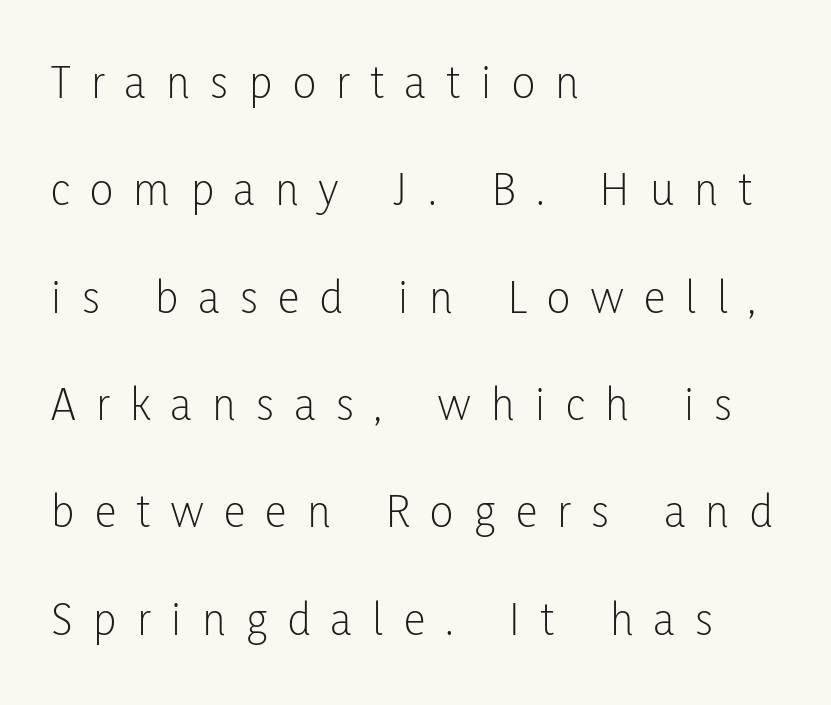
The passage shown is typeset with a sans-serif family. How would I describe the line gaps? Wide and relaxed. Does extra space separate the letters? Yes, quite a lot of it. Line beginnings align vertically; line endings do not. A typesetter would call this proportional, since set widths differ per character.
